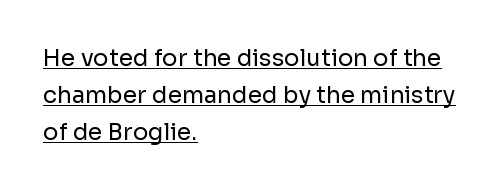
Q: Is the text bold? A: No.
Q: Is the text italic (slanted)? A: No, it is upright.
Q: Is the text underlined? A: Yes.
Q: How is the paragraph aligned? A: Left-aligned.
Q: Is the spacing between letters normal or unusually wide? A: Normal.
Q: Is the spacing between lines tight, normal or loose? A: Normal.
